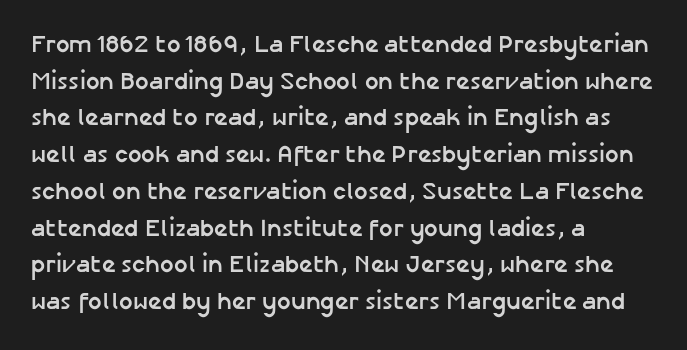
{"italic": "no", "bold": "yes", "underline": "no", "align": "left", "line_spacing": "normal", "line_spacing_ratio": 1.53, "letter_spacing": "normal", "letter_spacing_em": 0.0, "glyph_px": 24}
